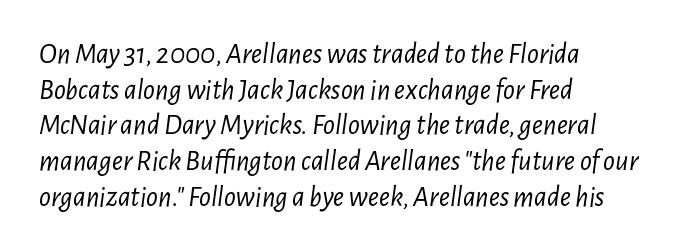
Q: Is the text bold? A: No.
Q: Is the text italic (slanted)? A: Yes, it leans right by about 7 degrees.
Q: Is the text underlined? A: No.
Q: How is the paragraph aligned? A: Left-aligned.
Q: Is the spacing between letters normal or unusually wide? A: Normal.
Q: Width (condensed, normal, or wide)? A: Condensed.
Q: Stroke contrast? A: Low.
Q: x-height? A: Medium.
Q: Monospaced? A: No.
